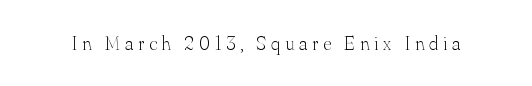
The image shows 20 px text type, upright; set unusually wide letter spacing (+0.25 em), not underlined.
